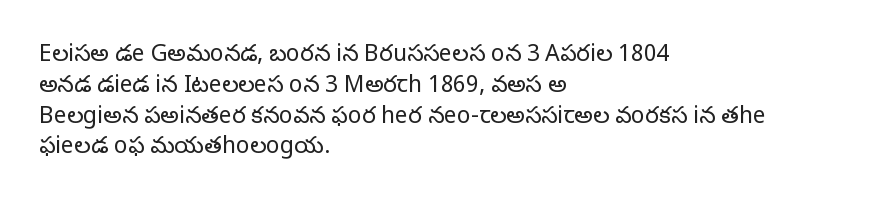
The image shows 23 px text type, upright; set left-aligned, normal line spacing (1.34x), normal letter spacing, not underlined.
